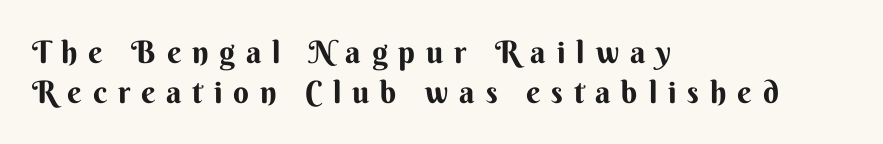
The image shows 31 px bold sans-serif type, upright; set left-aligned, normal line spacing (1.29x), unusually wide letter spacing (+0.35 em), not underlined; medium stroke contrast and a small x-height.
